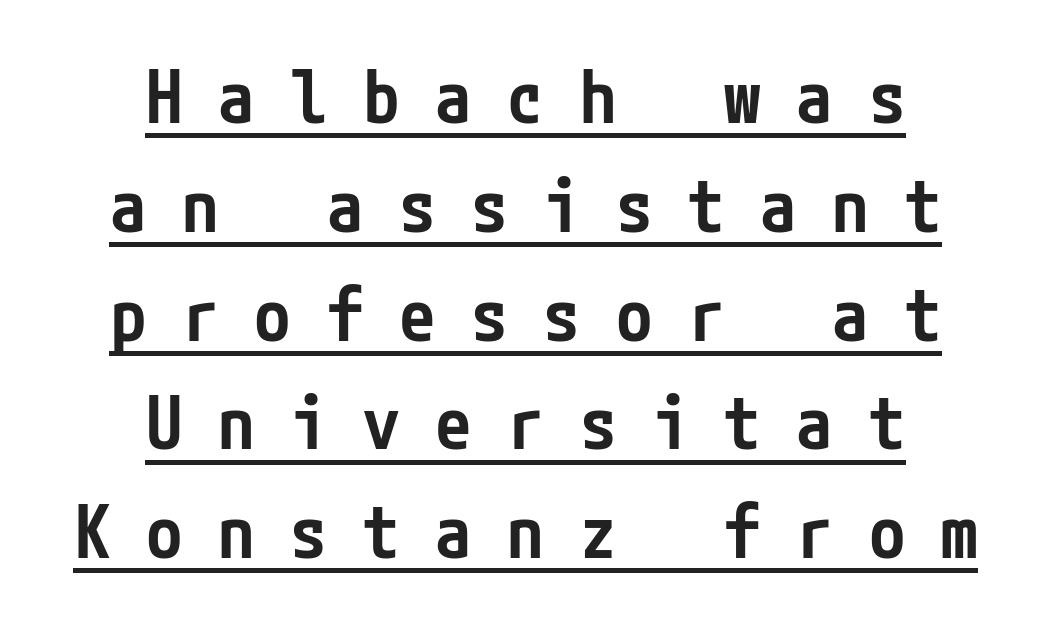
{"serif": "no", "italic": "no", "bold": "semi", "weight": "semibold", "width": "condensed", "stroke_contrast": "low", "x_height": "medium", "underline": "yes", "align": "center", "line_spacing": "normal", "line_spacing_ratio": 1.49, "letter_spacing": "wide", "letter_spacing_em": 0.49, "glyph_px": 73}
